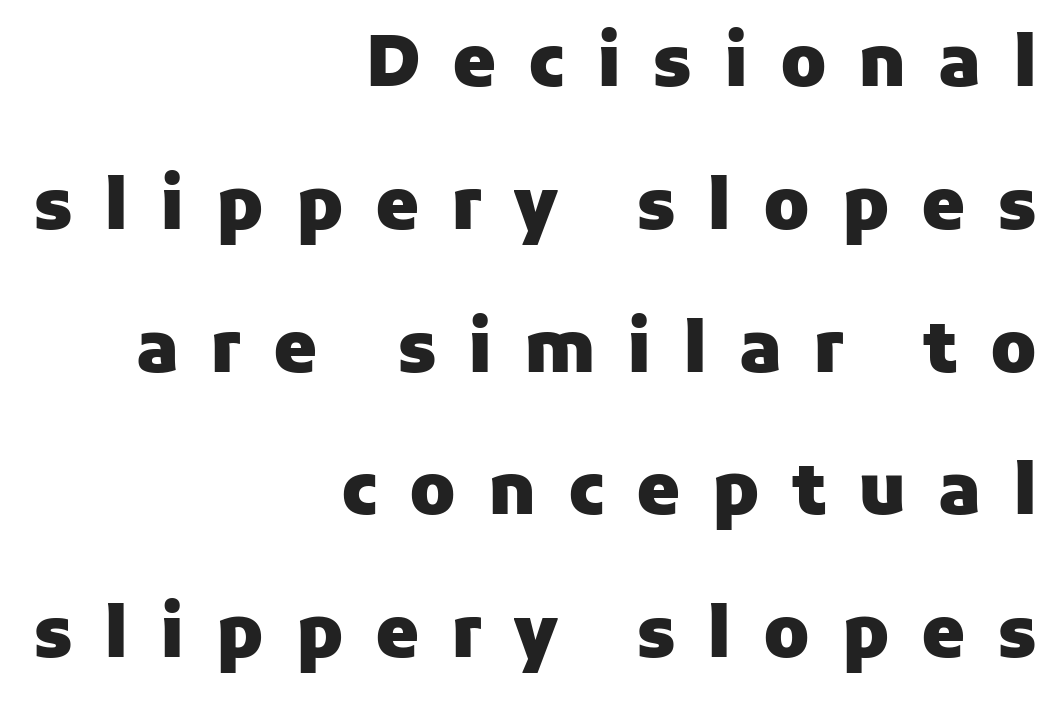
The image shows 70 px heavy sans-serif type, upright; set right-aligned, loose line spacing (2.04x), unusually wide letter spacing (+0.45 em), not underlined; low stroke contrast and a medium x-height.
